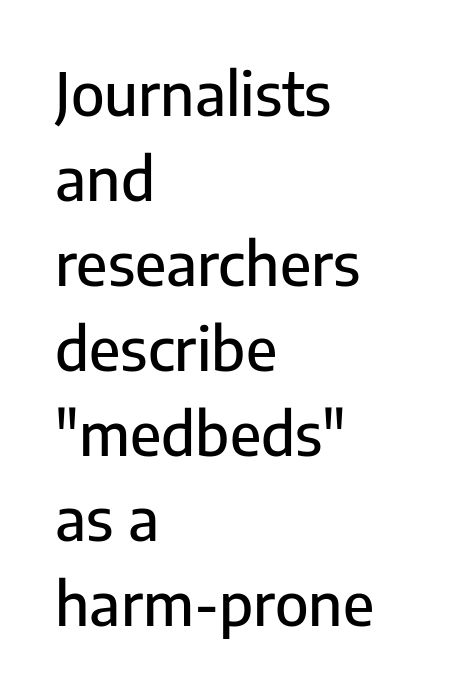
The image shows 59 px sans-serif type, upright; set left-aligned, normal line spacing (1.44x), normal letter spacing, not underlined; low stroke contrast and a medium x-height.
